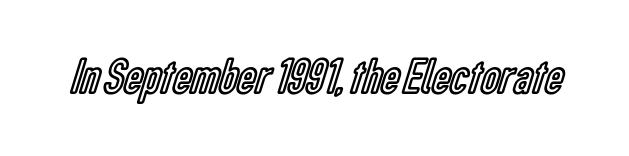
{"width": "condensed", "x_height": "medium", "monospaced": "no", "underline": "no", "letter_spacing": "normal", "letter_spacing_em": 0.0, "glyph_px": 51}
